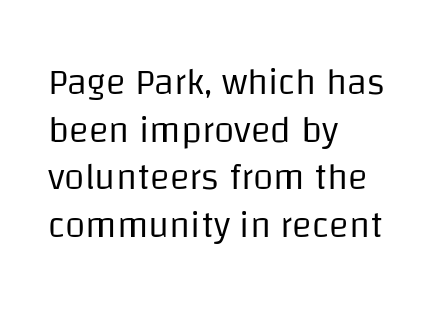
{"serif": "no", "italic": "no", "bold": "no", "weight": "regular", "width": "normal", "stroke_contrast": "low", "x_height": "large", "monospaced": "no", "underline": "no", "align": "left", "line_spacing": "normal", "line_spacing_ratio": 1.29, "letter_spacing": "normal", "letter_spacing_em": 0.0, "glyph_px": 37}
